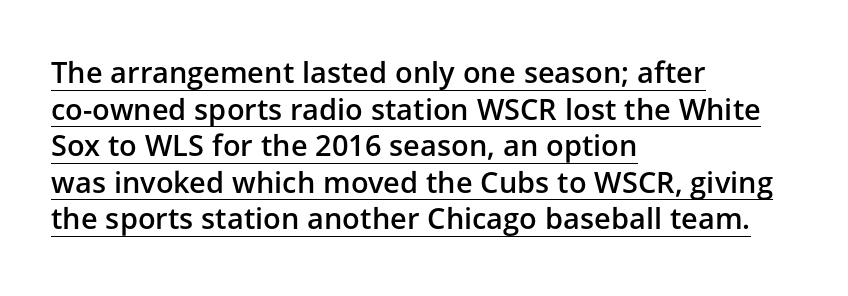
The image shows 29 px semibold sans-serif type, upright; set left-aligned, normal line spacing (1.26x), normal letter spacing, underlined; low stroke contrast and a medium x-height.
